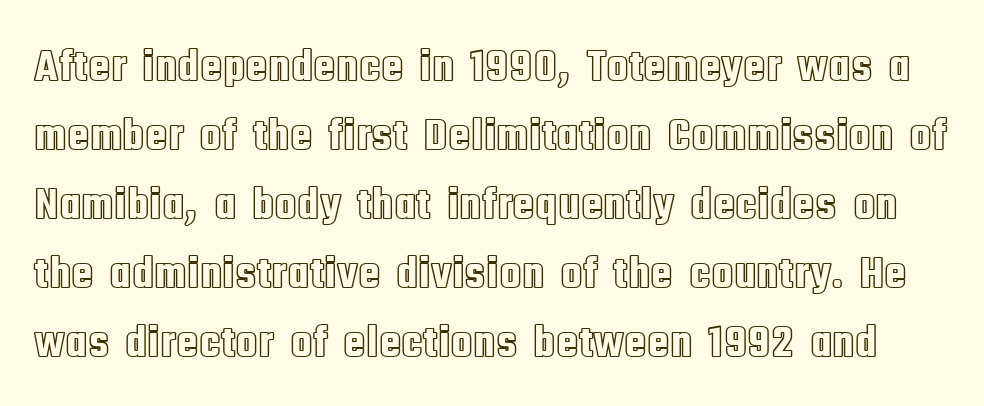
These lines were composed using upright roman letters. Glance below the letters and you will spot only blank space. The letters sit at their default tracking, neither squeezed nor spread. Rows of type keep a routine distance in the vertical direction.
